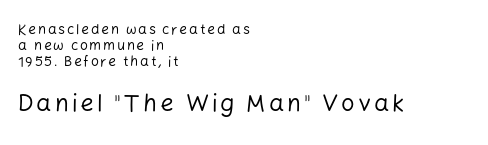
A student would notice the bottom passage is typeset larger than what precedes it. Style check: upright. Short and long lines alike share a common starting point at left. Counters stay open thanks to moderate or lighter strokes. One glance says dense: line gaps are narrower than usual. The glyphs are unaccompanied by any horizontal stroke below them.
